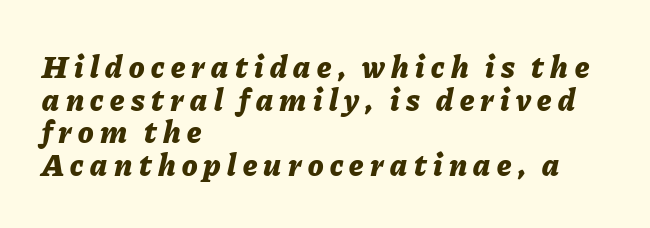
Bold? Absolutely — the strokes are thick and heavy. The zone under the glyphs is completely vacant. Here the glyphs are tracked loosely, breaking word shapes into spaced letters. Honestly, the rows look squashed on top of each other. Typeset ragged right — the left edge is the straight one.
